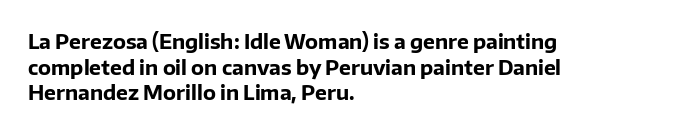
{"italic": "no", "bold": "yes", "underline": "no", "align": "left", "line_spacing": "normal", "line_spacing_ratio": 1.28, "letter_spacing": "normal", "letter_spacing_em": 0.0, "glyph_px": 20}
